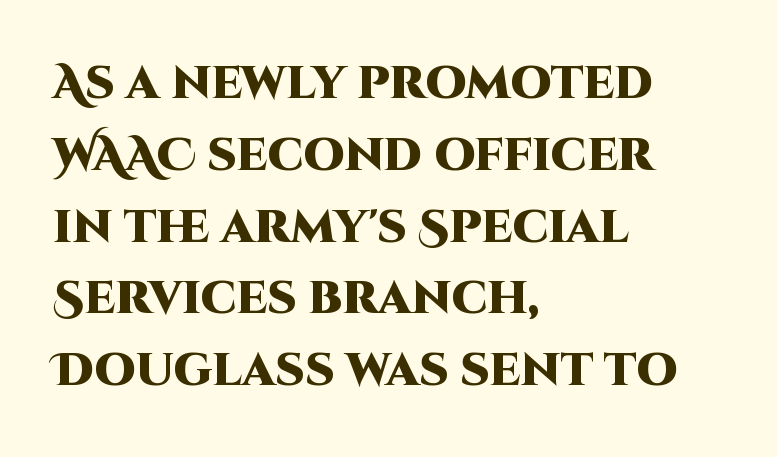
This block has exactly the height ordinary leading produces. It's the straight-up-and-down kind of type. You could call the tracking neutral — neither tight nor loose. This is sans-serif lettering, the kind often seen on screens and signage. The foot of each line stays bare and open. The paragraph has a hard left edge and a soft right edge.
